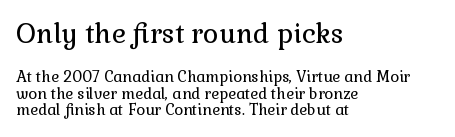
Q: Is the text bold? A: No.
Q: Is the text italic (slanted)? A: No, it is upright.
Q: Is the text underlined? A: No.
Q: How is the paragraph aligned? A: Left-aligned.
Q: Is the spacing between letters normal or unusually wide? A: Normal.
Q: Is the spacing between lines tight, normal or loose? A: Tight.
Q: Which block of text is set in a larger size, the first (top) or the second (bottom)? A: The first (top) one.
